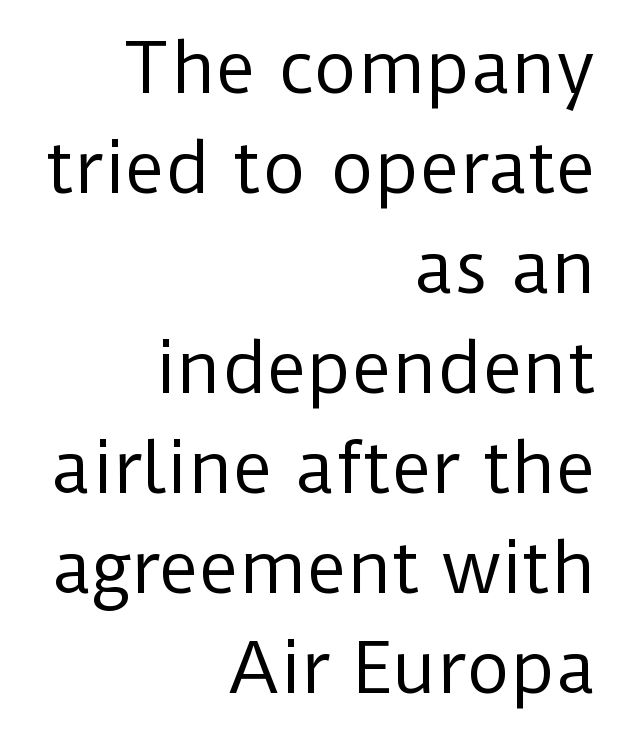
Q: Is the text bold? A: No.
Q: Is the text italic (slanted)? A: No, it is upright.
Q: Is the typeface a serif or a sans-serif typeface? A: Sans-serif.
Q: Is the text underlined? A: No.
Q: How is the paragraph aligned? A: Right-aligned.
Q: Is the spacing between letters normal or unusually wide? A: Normal.
Q: Is the spacing between lines tight, normal or loose? A: Normal.
Q: Width (condensed, normal, or wide)? A: Normal.
Q: Stroke contrast? A: Low.
Q: x-height? A: Medium.
Q: Monospaced? A: No.
